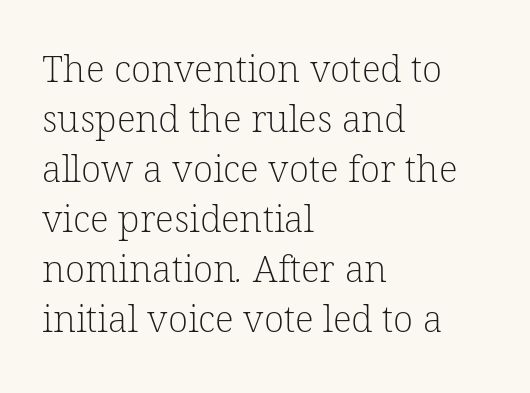
Q: Is the text bold? A: No.
Q: Is the typeface a serif or a sans-serif typeface? A: Serif.
Q: Is the text underlined? A: No.
Q: How is the paragraph aligned? A: Left-aligned.
Q: Is the spacing between letters normal or unusually wide? A: Normal.
Q: Is the spacing between lines tight, normal or loose? A: Normal.
Q: Width (condensed, normal, or wide)? A: Normal.
Q: Stroke contrast? A: Low.
Q: x-height? A: Medium.
Q: Monospaced? A: No.
